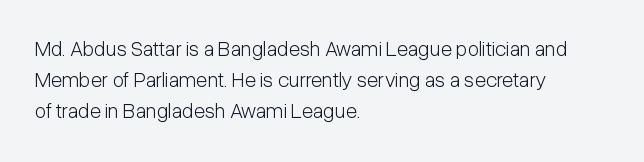
No chunkiness to these letters — they're not bold. The area under the type is left untouched. This rendering uses left alignment, leaving the right contour irregular. The font's upright variant was chosen for this text. Compared with typical body copy, the letter spacing here is the same.
